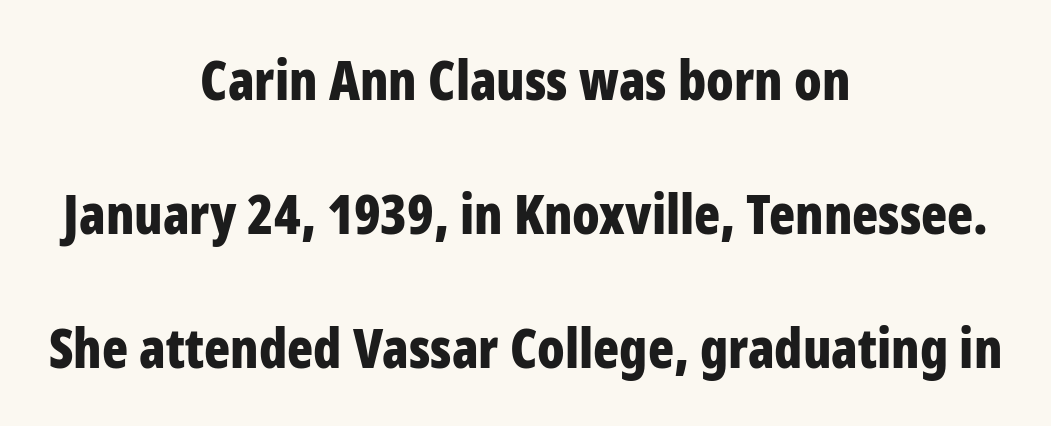
In terms of leading, this rendering errs on the spacious side. Honestly, there is no underline to notice here at all. These lines carry a lot of weight — the face is fully bold. Varying glyph widths throughout — classic text-font behaviour.
